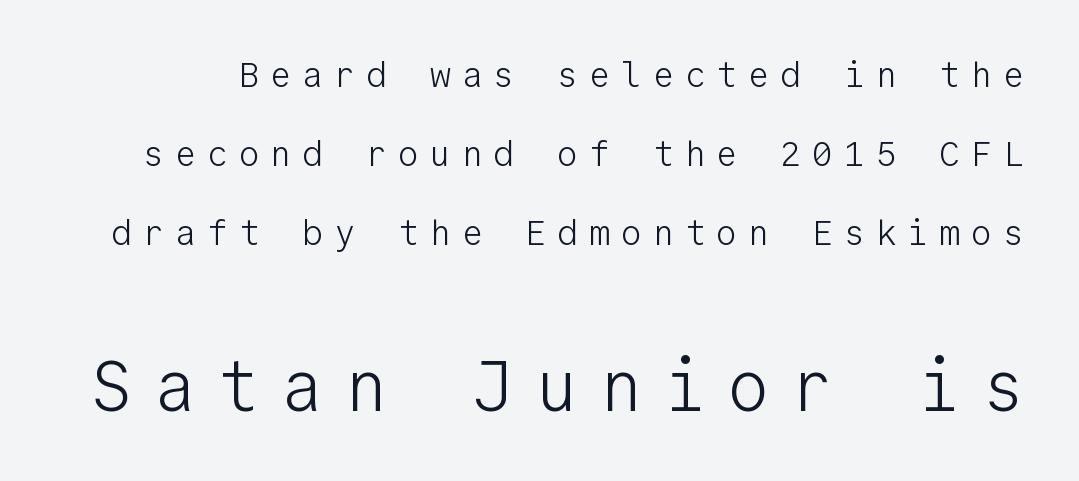
Q: Is the text bold? A: No.
Q: Is the text italic (slanted)? A: No, it is upright.
Q: Is the typeface a serif or a sans-serif typeface? A: Sans-serif.
Q: Is the text underlined? A: No.
Q: Is the spacing between letters normal or unusually wide? A: Unusually wide.
Q: Is the spacing between lines tight, normal or loose? A: Loose.
Q: Which block of text is set in a larger size, the first (top) or the second (bottom)? A: The second (bottom) one.
Q: Width (condensed, normal, or wide)? A: Normal.
Q: Stroke contrast? A: Low.
Q: x-height? A: Medium.
Q: Monospaced? A: Yes.
